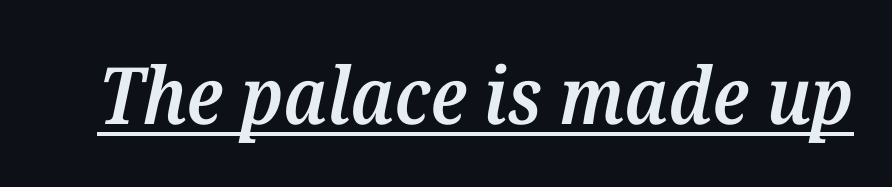
Are there feet on the stems? There are — it's a serif. The face used here is proportionally spaced, like ordinary book or web type. Slightly chunky letters — semibold, I'd say, not full bold. This is underlined copy, the kind a proofreader might mark for attention. A typesetter would mark this as italic. In terms of letterspacing, this is plain default setting.
